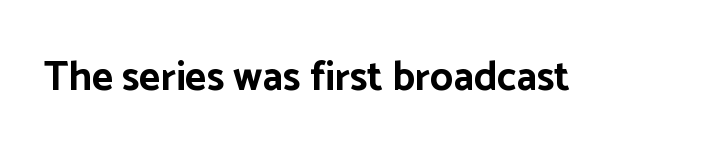
Q: Is the text bold? A: Yes.
Q: Is the text italic (slanted)? A: No, it is upright.
Q: Is the typeface a serif or a sans-serif typeface? A: Sans-serif.
Q: Is the text underlined? A: No.
Q: Is the spacing between letters normal or unusually wide? A: Normal.
Q: Width (condensed, normal, or wide)? A: Normal.
Q: Stroke contrast? A: Low.
Q: x-height? A: Medium.
Q: Monospaced? A: No.
